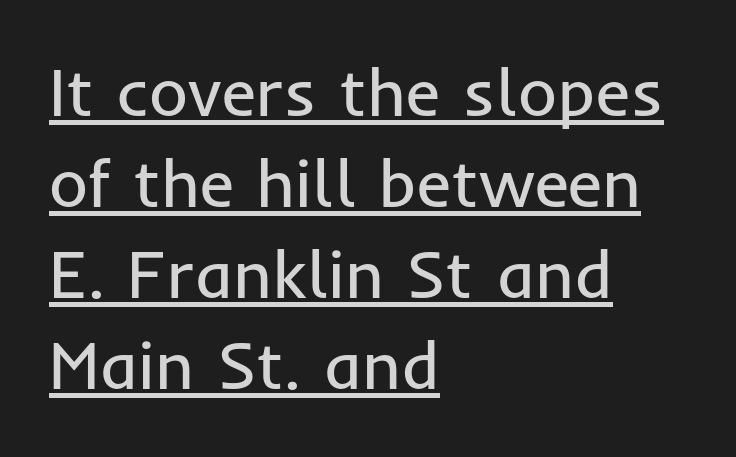
Think of a printed novel: that variable character pitch is what you see here. These glyphs show unthickened strokes, regular width or finer. A classic flush-left, rag-right setting is used for this passage. A typesetter would mark this as roman, not italic. Classification — sans serif.
